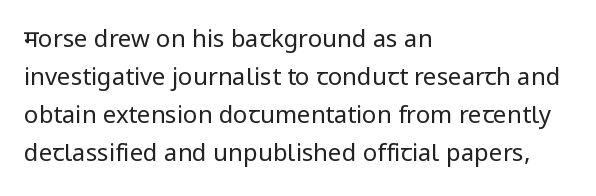
Q: Is the text bold? A: No.
Q: Is the text italic (slanted)? A: No, it is upright.
Q: Is the text underlined? A: No.
Q: How is the paragraph aligned? A: Left-aligned.
Q: Is the spacing between letters normal or unusually wide? A: Normal.
Q: Is the spacing between lines tight, normal or loose? A: Normal.
